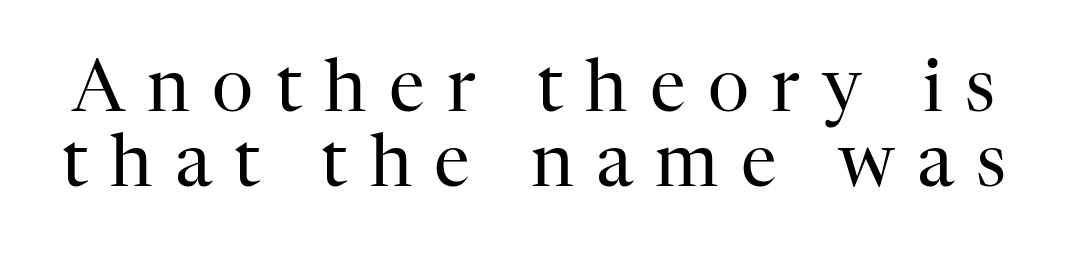
{"serif": "yes", "italic": "no", "bold": "no", "weight": "regular", "width": "normal", "stroke_contrast": "high", "x_height": "medium", "monospaced": "no", "underline": "no", "line_spacing": "tight", "line_spacing_ratio": 1.04, "letter_spacing": "wide", "letter_spacing_em": 0.31, "glyph_px": 72}
